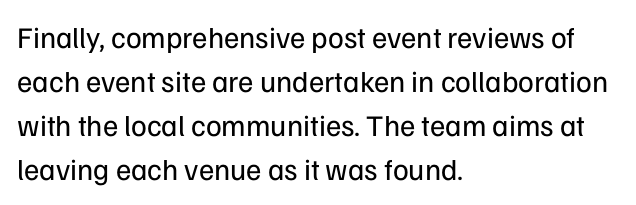
The cut favours lightness, reaching ordinary text weight at its darkest. These lines are rendered in a variable-pitch font. Short note: letters normally spaced. The area under the type is left untouched. The font family rendered here belongs to the sans-serif group.
